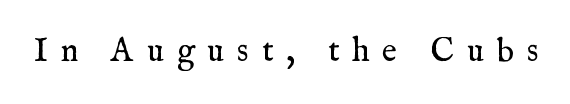
{"serif": "yes", "italic": "no", "bold": "no", "weight": "regular", "width": "normal", "stroke_contrast": "medium", "x_height": "medium", "monospaced": "no", "underline": "no", "letter_spacing": "wide", "letter_spacing_em": 0.39, "glyph_px": 33}
